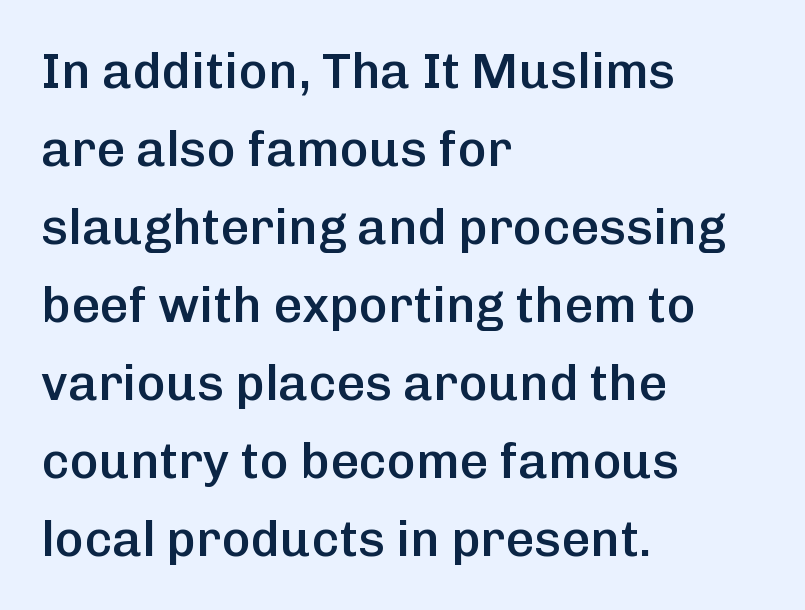
The image shows 50 px semibold sans-serif type, upright; set left-aligned, normal line spacing (1.56x), normal letter spacing, not underlined; low stroke contrast and a medium x-height.
